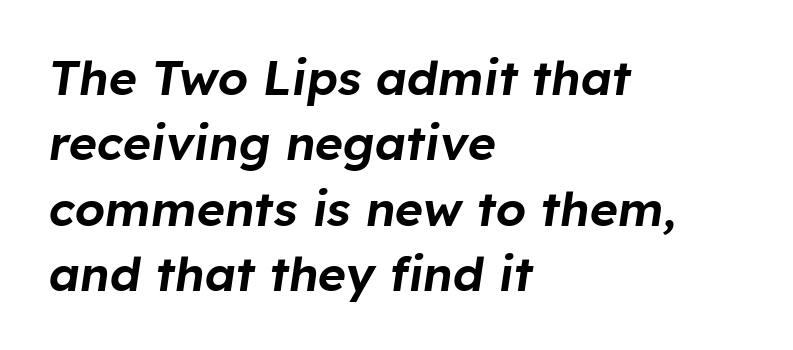
The image shows 48 px text type, italic (leaning right); set left-aligned, normal line spacing (1.36x), normal letter spacing, not underlined; low stroke contrast and a medium x-height.
